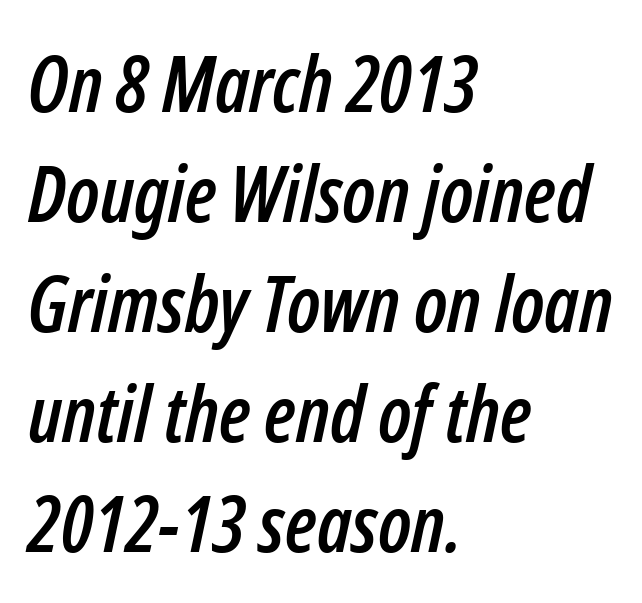
Q: Is the text italic (slanted)? A: Yes, it leans right by about 12 degrees.
Q: Is the text underlined? A: No.
Q: How is the paragraph aligned? A: Left-aligned.
Q: Is the spacing between letters normal or unusually wide? A: Normal.
Q: Is the spacing between lines tight, normal or loose? A: Normal.
Q: Width (condensed, normal, or wide)? A: Condensed.
Q: Stroke contrast? A: Low.
Q: x-height? A: Medium.
Q: Monospaced? A: No.
